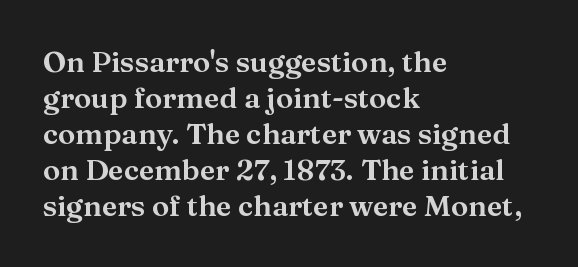
Q: Is the text italic (slanted)? A: No, it is upright.
Q: Is the typeface a serif or a sans-serif typeface? A: Serif.
Q: Is the text underlined? A: No.
Q: How is the paragraph aligned? A: Left-aligned.
Q: Is the spacing between letters normal or unusually wide? A: Normal.
Q: Width (condensed, normal, or wide)? A: Normal.
Q: Stroke contrast? A: Medium.
Q: x-height? A: Medium.
Q: Monospaced? A: No.
